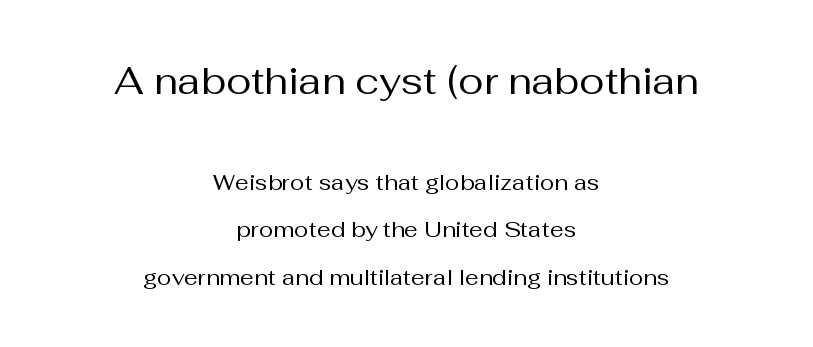
Which chunk is bigger? The first one — the top block dwarfs the bottom. Proportional: the letters do not fall into vertical columns. Only glyphs here, with clear space below each row. How are the letters spaced? Ordinarily, with no added tracking. Neither beginnings nor endings align; midpoints do.
